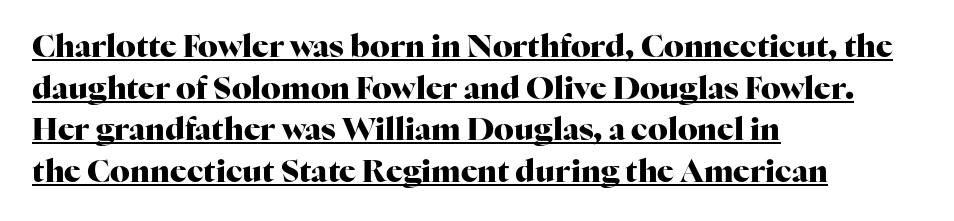
Unlike a clean sans, this face finishes its strokes with serifs. The specimen reads as upright at a glance. Honestly, the row spacing looks completely unremarkable. Each line starts at the same left margin while the right side varies. Looks like regular typesetting: each glyph gets only the width it needs.
